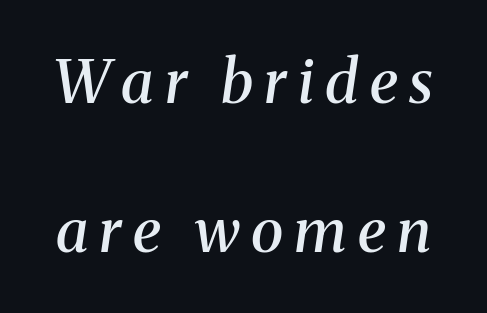
The image shows 60 px semibold serif type, italic (leaning right); set loose line spacing (2.49x), not underlined; medium stroke contrast and a medium x-height.
